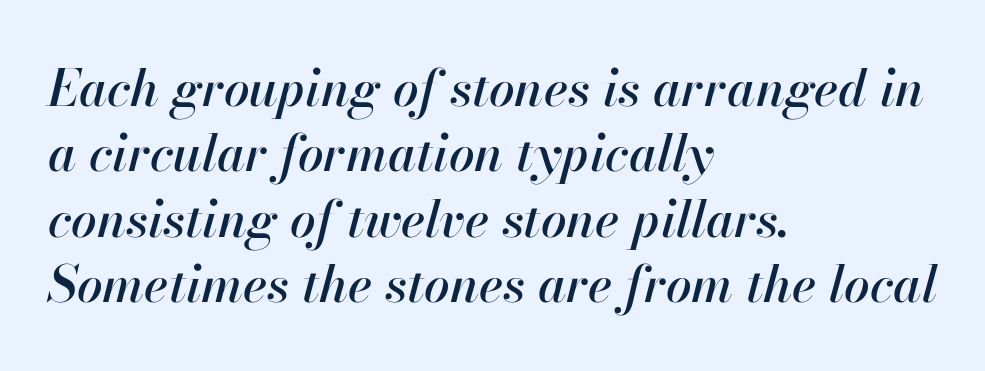
The image shows 51 px text type, italic (leaning right); set left-aligned, normal line spacing (1.28x), normal letter spacing, not underlined; high stroke contrast and a small x-height.
